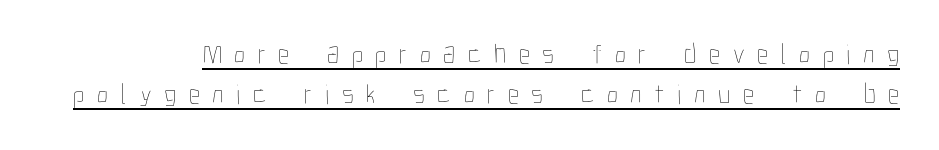
{"italic": "no", "bold": "no", "weight": "thin", "width": "condensed", "stroke_contrast": "low", "x_height": "medium", "monospaced": "no", "underline": "yes", "line_spacing": "normal", "line_spacing_ratio": 1.43, "letter_spacing": "wide", "letter_spacing_em": 0.45, "glyph_px": 28}
